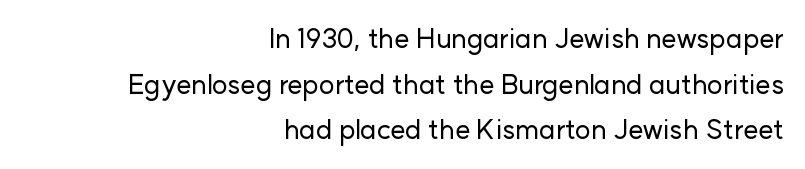
The image shows 27 px text type, upright; set right-aligned, normal line spacing (1.69x), normal letter spacing, not underlined.
